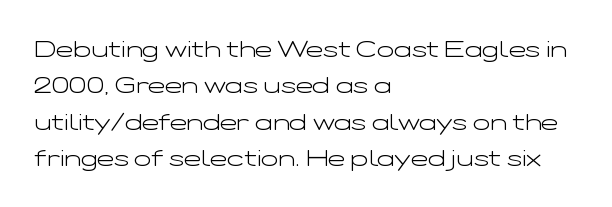
Compared with typical paragraphs, the rows here are spaced about the same. The letterforms sit at book weight or below. Ascenders rise straight up at ninety degrees. The lines are quadded left. Check the space under the baseline: it is left empty. Tracking value appears to be zero — textbook default spacing.
